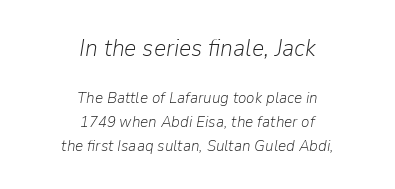
The image shows 24 px text type, italic (leaning right); set centered, normal line spacing (1.5x), normal letter spacing, not underlined; the first (top) block is 1.5x larger.
